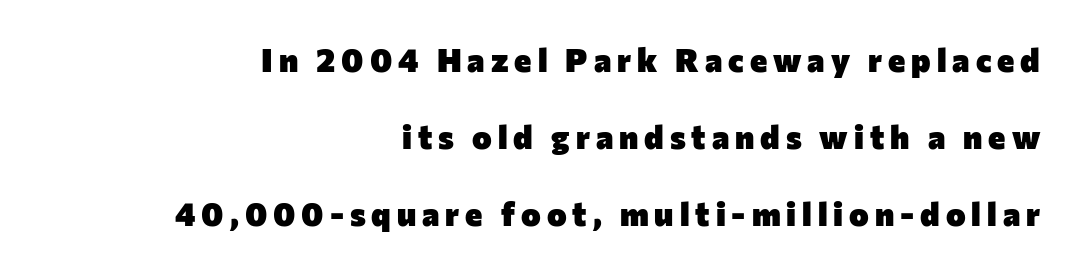
{"serif": "no", "italic": "no", "bold": "yes", "weight": "heavy", "width": "normal", "stroke_contrast": "low", "x_height": "medium", "monospaced": "no", "underline": "no", "align": "right", "line_spacing": "loose", "line_spacing_ratio": 2.34, "glyph_px": 33}
